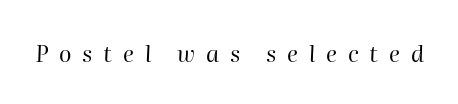
The image shows 23 px text type, italic (leaning right); set unusually wide letter spacing (+0.47 em), not underlined.
